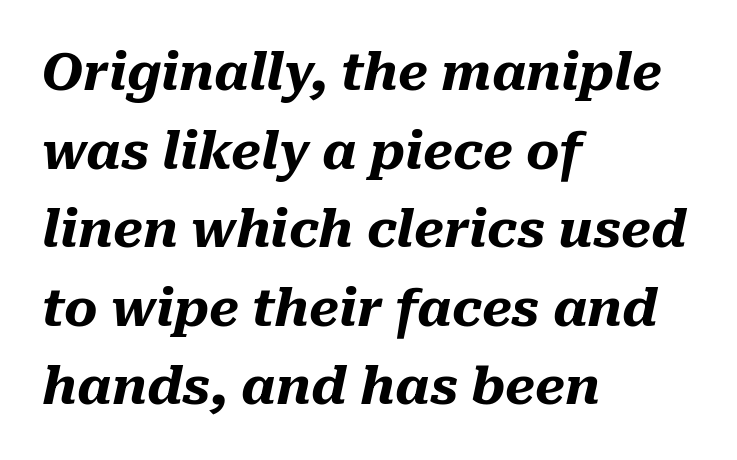
Q: Is the text bold? A: Yes.
Q: Is the text italic (slanted)? A: Yes, it leans right by about 10 degrees.
Q: Is the text underlined? A: No.
Q: How is the paragraph aligned? A: Left-aligned.
Q: Is the spacing between letters normal or unusually wide? A: Normal.
Q: Is the spacing between lines tight, normal or loose? A: Normal.
Q: Width (condensed, normal, or wide)? A: Normal.
Q: Stroke contrast? A: Medium.
Q: x-height? A: Medium.
Q: Monospaced? A: No.
